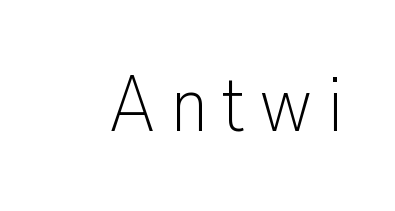
The image shows 78 px light, condensed sans-serif type, upright; set unusually wide letter spacing (+0.2 em), not underlined; low stroke contrast and a medium x-height.
